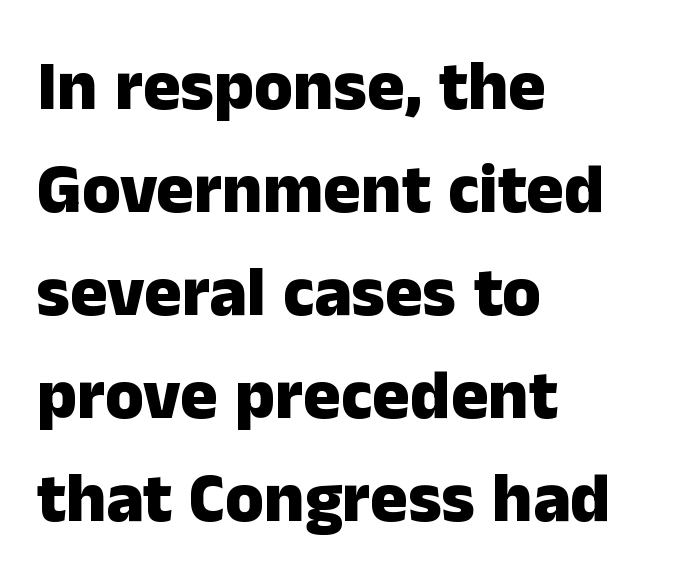
The image shows 70 px heavy sans-serif type, upright; set left-aligned, normal line spacing (1.47x), normal letter spacing, not underlined; low stroke contrast and a medium x-height.
